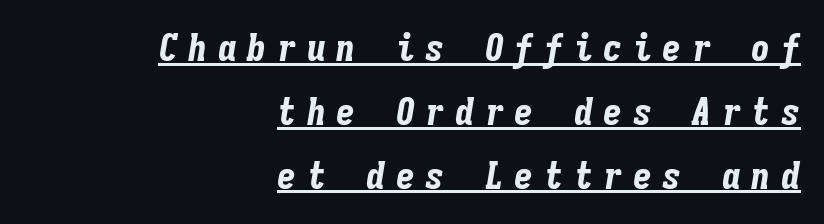
{"italic": "yes", "lean": "right", "slant_degrees": 9, "bold": "yes", "weight": "bold", "width": "condensed", "stroke_contrast": "low", "x_height": "medium", "monospaced": "yes", "underline": "yes", "align": "right", "line_spacing": "normal", "line_spacing_ratio": 1.68, "letter_spacing": "wide", "letter_spacing_em": 0.28, "glyph_px": 38}
